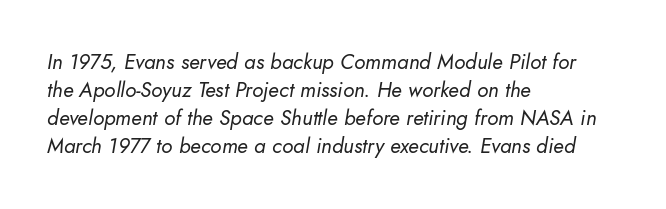
These lines are set flush left with a ragged right edge. The text carries the slant typical of an italic or oblique font. The block of text has a typical density, with ordinary space between rows. Vertical stems look standard width or narrower in stroke. Is the letter spacing exaggerated? No — it looks like the ordinary default. Type without underlining.
